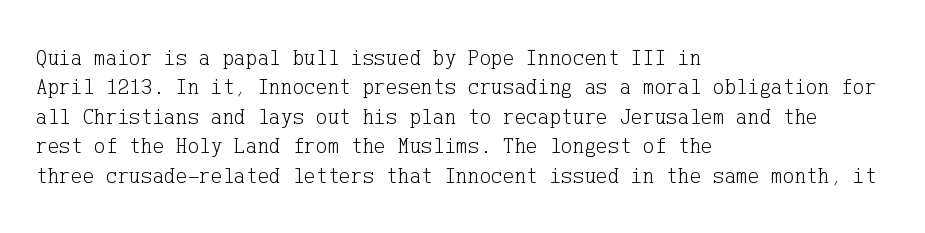
Q: Is the text bold? A: No.
Q: Is the text italic (slanted)? A: No, it is upright.
Q: Is the text underlined? A: No.
Q: How is the paragraph aligned? A: Left-aligned.
Q: Is the spacing between letters normal or unusually wide? A: Normal.
Q: Is the spacing between lines tight, normal or loose? A: Normal.
